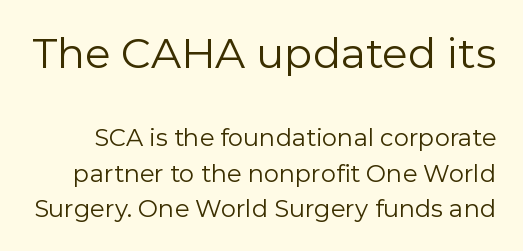
The image shows 42 px regular-weight sans-serif type, upright; set normal line spacing (1.47x), normal letter spacing, not underlined; the first (top) block is 1.75x larger; low stroke contrast and a medium x-height.
